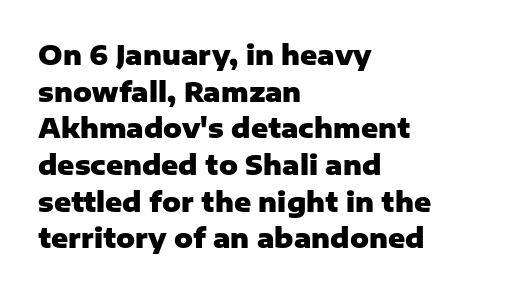
{"italic": "no", "bold": "yes", "underline": "no", "align": "left", "line_spacing": "normal", "line_spacing_ratio": 1.41, "letter_spacing": "normal", "letter_spacing_em": 0.0, "glyph_px": 26}
